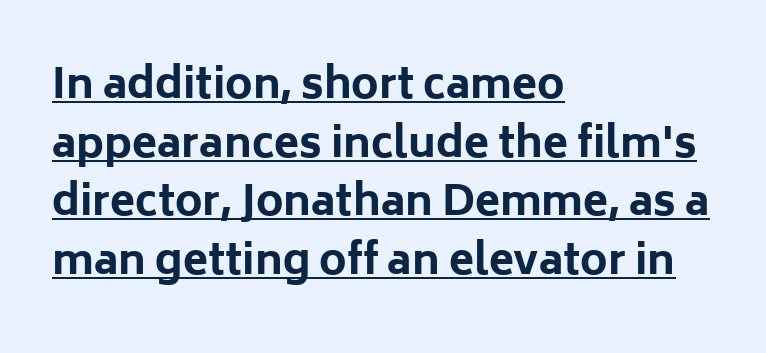
The image shows 41 px bold sans-serif type, upright; set left-aligned, normal line spacing (1.43x), normal letter spacing, underlined; low stroke contrast and a medium x-height.
